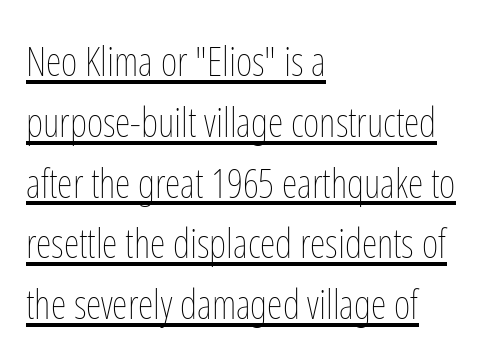
Students, note that the glyphs here touch the page at normal intervals. Character widths vary here, with narrow letters taking less room than wide ones. The cut favours lightness, reaching ordinary text weight at its darkest. This sample uses an upright cut, with every glyph sitting square on the baseline. Does the copy run flush right? No — it runs flush left.
